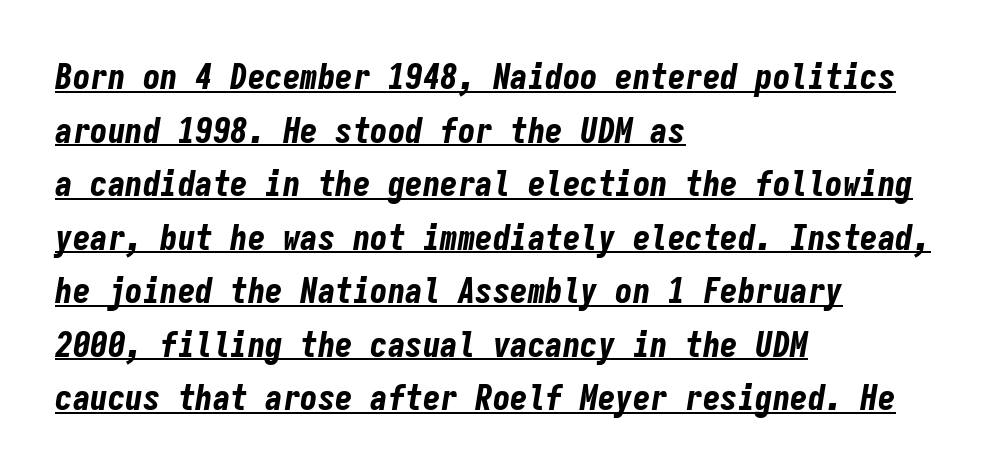
Q: Is the text bold? A: Yes.
Q: Is the text italic (slanted)? A: Yes, it leans right by about 9 degrees.
Q: Is the text underlined? A: Yes.
Q: How is the paragraph aligned? A: Left-aligned.
Q: Is the spacing between letters normal or unusually wide? A: Normal.
Q: Is the spacing between lines tight, normal or loose? A: Normal.
Q: Width (condensed, normal, or wide)? A: Condensed.
Q: Stroke contrast? A: Low.
Q: x-height? A: Medium.
Q: Monospaced? A: Yes.
